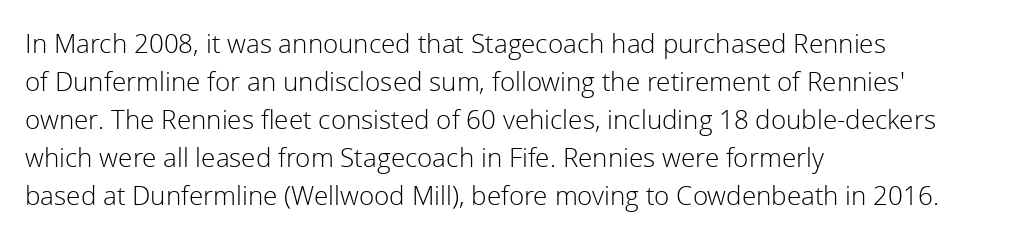
{"italic": "no", "bold": "no", "underline": "no", "align": "left", "line_spacing": "normal", "line_spacing_ratio": 1.46, "letter_spacing": "normal", "letter_spacing_em": 0.0, "glyph_px": 26}
